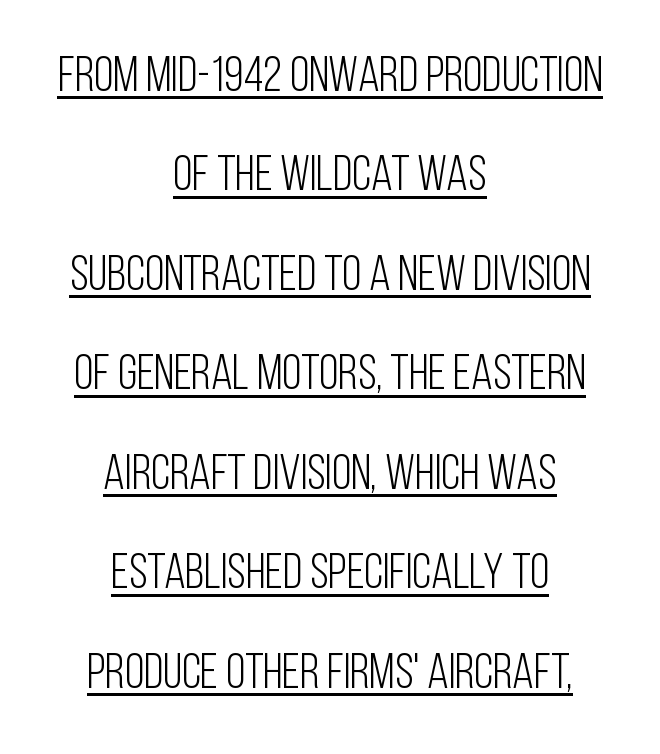
Q: Is the text bold? A: No.
Q: Is the text italic (slanted)? A: No, it is upright.
Q: Is the typeface a serif or a sans-serif typeface? A: Sans-serif.
Q: Is the text underlined? A: Yes.
Q: How is the paragraph aligned? A: Centered.
Q: Is the spacing between letters normal or unusually wide? A: Normal.
Q: Is the spacing between lines tight, normal or loose? A: Loose.
Q: Width (condensed, normal, or wide)? A: Condensed.
Q: Stroke contrast? A: Low.
Q: x-height? A: Large.
Q: Monospaced? A: No.
